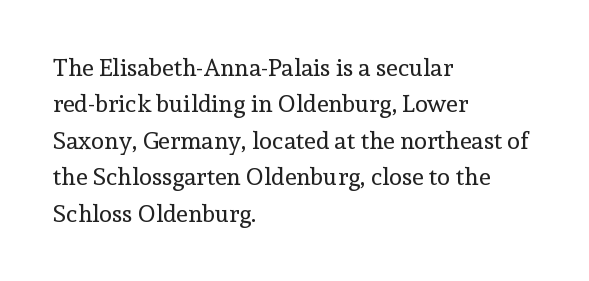
The foot of each line stays bare and open. These lines stack with their left ends in a neat column. Italic: no, the glyphs are upright roman. These lines sit exactly where default settings would place them.
